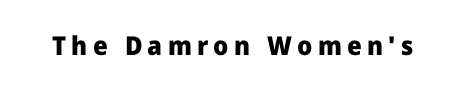
Q: Is the text bold? A: Yes.
Q: Is the text italic (slanted)? A: No, it is upright.
Q: Is the text underlined? A: No.
Q: Is the spacing between letters normal or unusually wide? A: Unusually wide.
